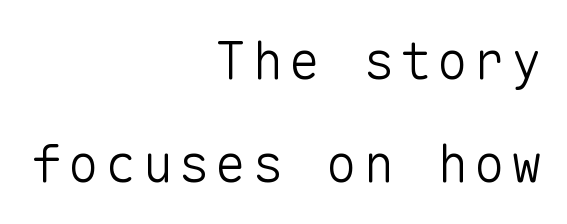
The image shows 52 px light sans-serif type, upright, monospaced; set right-aligned, loose line spacing (1.99x), not underlined; low stroke contrast and a medium x-height.
